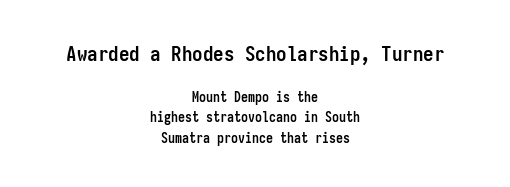
{"italic": "no", "bold": "yes", "underline": "no", "align": "center", "line_spacing": "normal", "line_spacing_ratio": 1.47, "letter_spacing": "normal", "letter_spacing_em": 0.0, "larger_block": "first", "size_ratio": 1.5, "glyph_px": 21}
